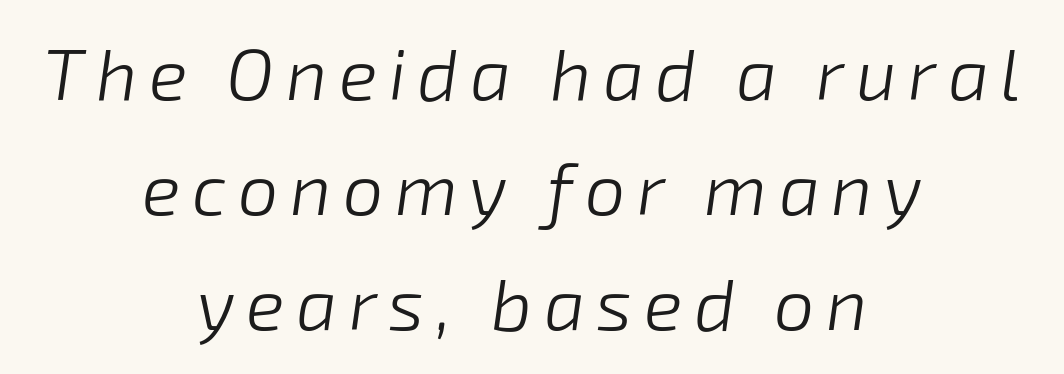
Here the designer chose a conventional face with non-uniform glyph widths. Looking at the ascenders, they clearly lean. Bold? No — there's no thickening of the strokes. The setting favours the middle, as headings and verse often do. A typesetter would call this leading conventional body-copy spacing.
